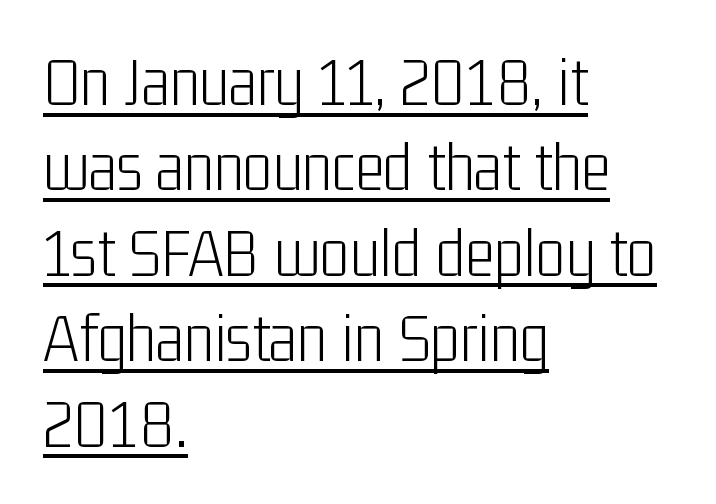
{"serif": "no", "italic": "no", "bold": "no", "weight": "light", "width": "condensed", "stroke_contrast": "low", "x_height": "medium", "monospaced": "no", "underline": "yes", "align": "left", "line_spacing_ratio": 1.22, "letter_spacing": "normal", "letter_spacing_em": 0.0, "glyph_px": 70}
